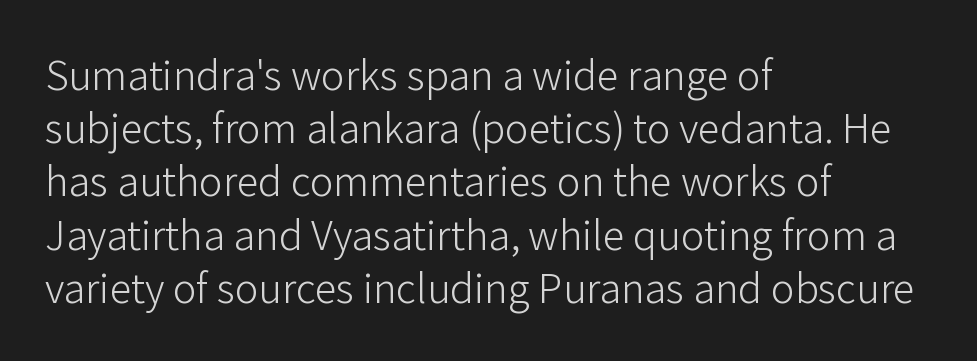
The image shows 44 px light sans-serif type, upright; set left-aligned, line spacing 1.21x, normal letter spacing, not underlined; low stroke contrast and a medium x-height.
